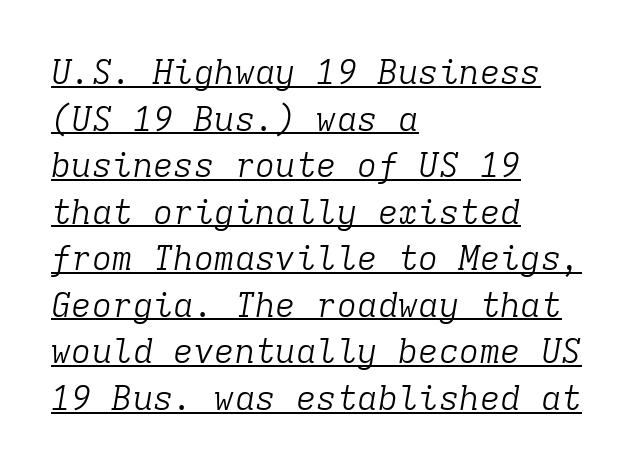
Q: Is the text bold? A: No.
Q: Is the text italic (slanted)? A: Yes, it leans right by about 9 degrees.
Q: Is the typeface a serif or a sans-serif typeface? A: Serif.
Q: Is the text underlined? A: Yes.
Q: How is the paragraph aligned? A: Left-aligned.
Q: Is the spacing between letters normal or unusually wide? A: Normal.
Q: Is the spacing between lines tight, normal or loose? A: Normal.
Q: Width (condensed, normal, or wide)? A: Normal.
Q: Stroke contrast? A: Low.
Q: x-height? A: Medium.
Q: Monospaced? A: Yes.
